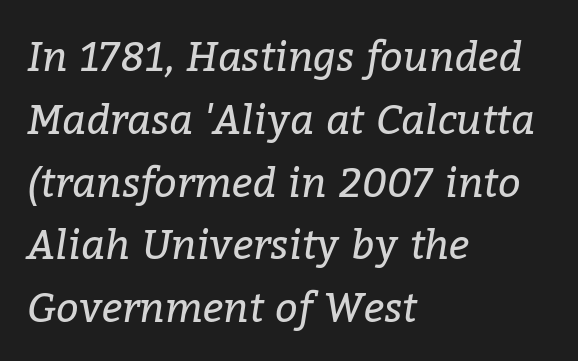
The glyphs are unaccompanied by any horizontal stroke below them. Nothing unusual about the tracking: characters are spaced as the font intends. Observe the lean: these are italic letterforms. Does the copy run flush right? No — it runs flush left. Font category for this specimen: serif.
